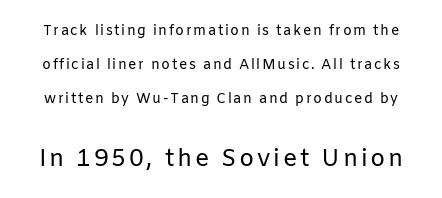
The image shows 24 px text type, upright; set loose line spacing (2.42x), not underlined; the second (bottom) block is 1.71x larger.
